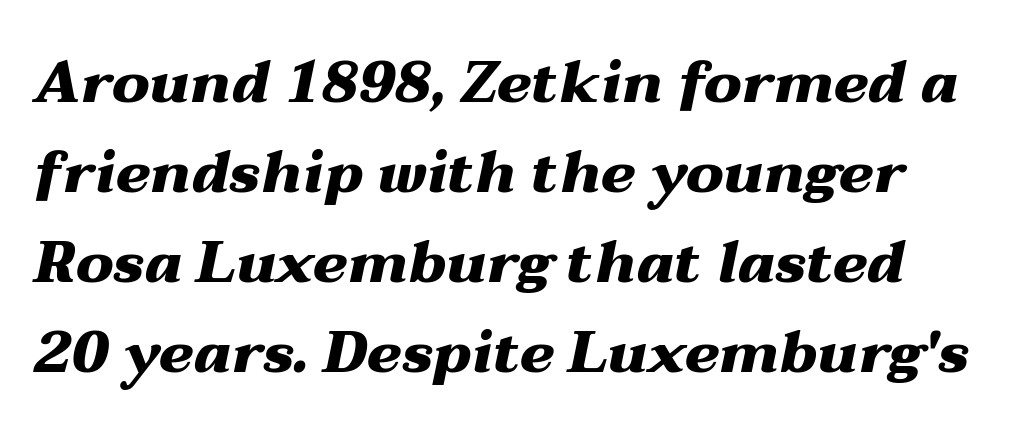
The image shows 58 px heavy, wide type, italic (leaning right); set normal line spacing (1.55x), normal letter spacing, not underlined; medium stroke contrast and a medium x-height.
